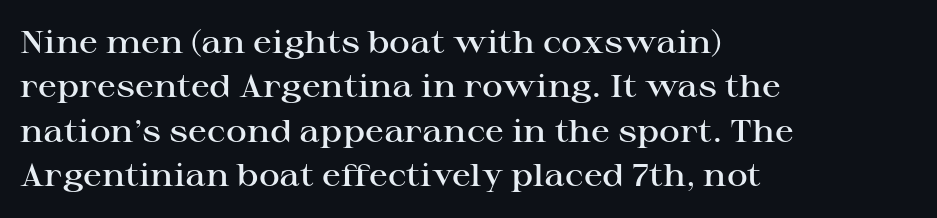
The image shows 32 px semibold, wide serif type, upright; set left-aligned, normal line spacing (1.39x), normal letter spacing, not underlined; high stroke contrast and a medium x-height.
